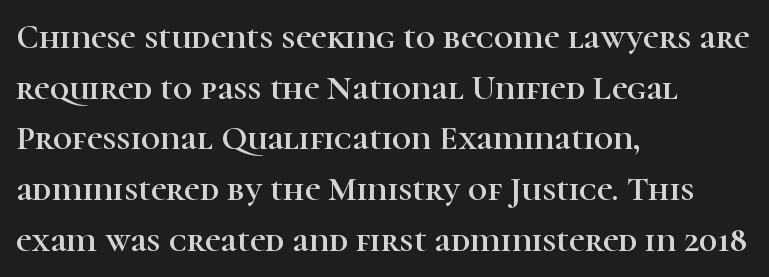
All the whitespace from short lines collects on the right. The face used here is proportionally spaced, like ordinary book or web type. Here the glyphs are tracked normally, forming tight word shapes. The font family rendered here belongs to the serif group. The vertical gap from one line to the next is medium. This rendering features lettering with no underline.
